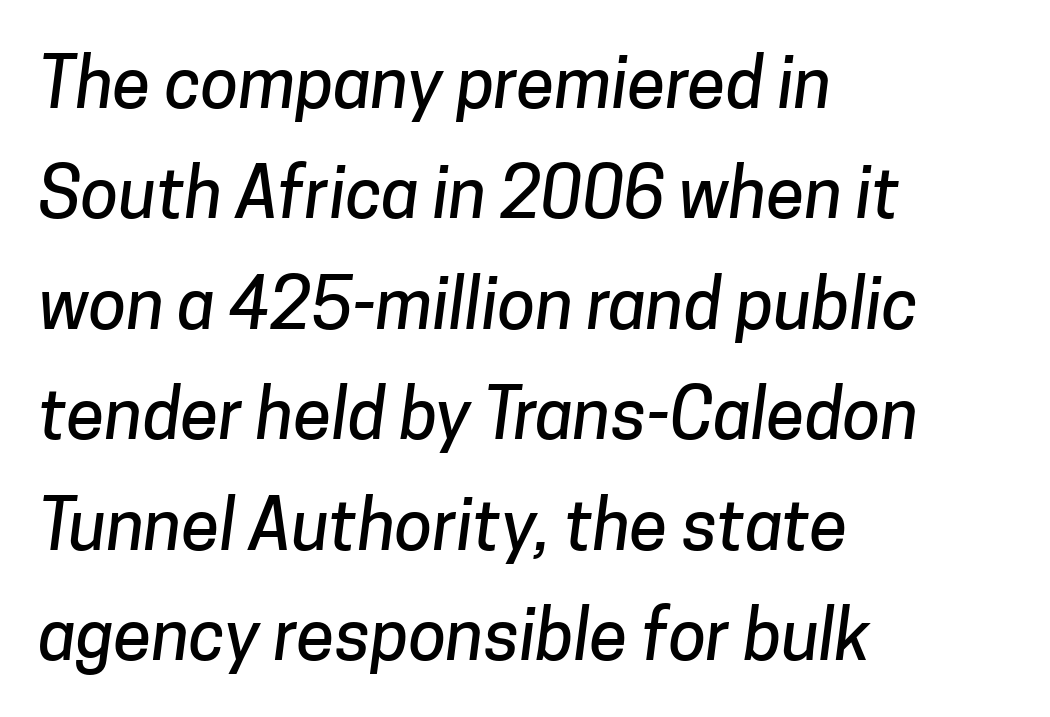
Q: Is the typeface a serif or a sans-serif typeface? A: Sans-serif.
Q: Is the text underlined? A: No.
Q: How is the paragraph aligned? A: Left-aligned.
Q: Is the spacing between letters normal or unusually wide? A: Normal.
Q: Is the spacing between lines tight, normal or loose? A: Normal.
Q: Width (condensed, normal, or wide)? A: Normal.
Q: Stroke contrast? A: Low.
Q: x-height? A: Medium.
Q: Monospaced? A: No.
